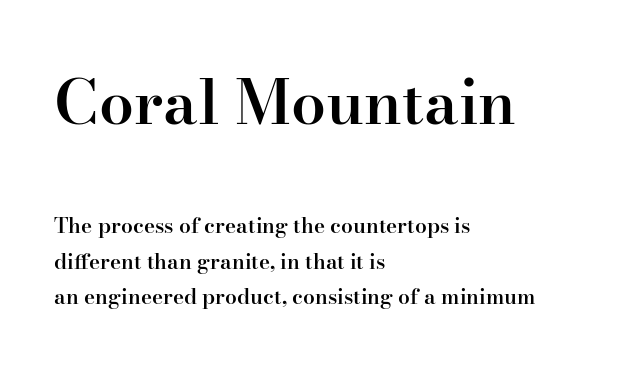
Q: Is the text bold? A: Semi-bold.
Q: Is the text italic (slanted)? A: No, it is upright.
Q: Is the typeface a serif or a sans-serif typeface? A: Serif.
Q: Is the text underlined? A: No.
Q: How is the paragraph aligned? A: Left-aligned.
Q: Is the spacing between letters normal or unusually wide? A: Normal.
Q: Is the spacing between lines tight, normal or loose? A: Normal.
Q: Which block of text is set in a larger size, the first (top) or the second (bottom)? A: The first (top) one.
Q: Width (condensed, normal, or wide)? A: Normal.
Q: Stroke contrast? A: High.
Q: x-height? A: Small.
Q: Monospaced? A: No.
